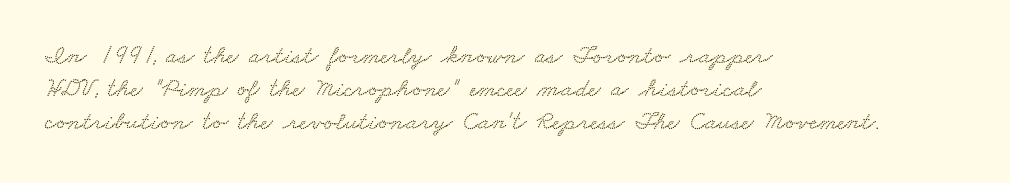
The image shows 26 px text type; set left-aligned, normal line spacing (1.26x), normal letter spacing, not underlined.
